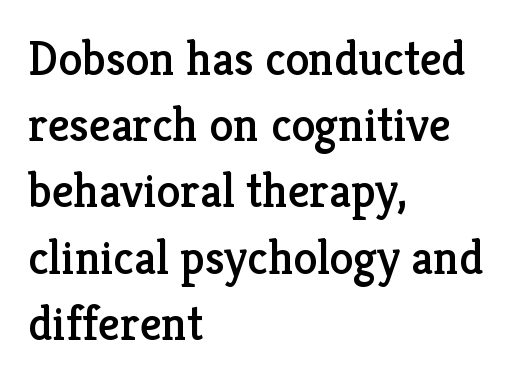
Quick note: not italic, upright. Is this a sans? No — the strokes have serifs. The space between consecutive lines is moderate. The paragraph shown leans on its left margin.
